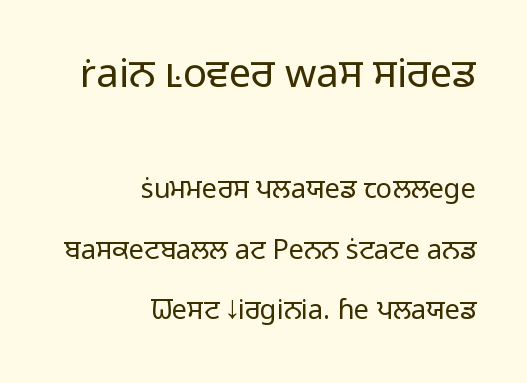
Q: Is the text bold? A: No.
Q: Is the text italic (slanted)? A: No, it is upright.
Q: Is the typeface a serif or a sans-serif typeface? A: Sans-serif.
Q: Is the text underlined? A: No.
Q: How is the paragraph aligned? A: Right-aligned.
Q: Is the spacing between letters normal or unusually wide? A: Normal.
Q: Is the spacing between lines tight, normal or loose? A: Loose.
Q: Which block of text is set in a larger size, the first (top) or the second (bottom)? A: The first (top) one.
Q: Width (condensed, normal, or wide)? A: Normal.
Q: Stroke contrast? A: Low.
Q: x-height? A: Medium.
Q: Monospaced? A: No.
